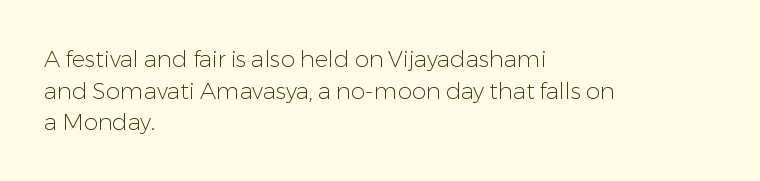
{"italic": "no", "bold": "no", "underline": "no", "align": "left", "line_spacing": "normal", "line_spacing_ratio": 1.37, "letter_spacing": "normal", "letter_spacing_em": 0.0, "glyph_px": 23}
